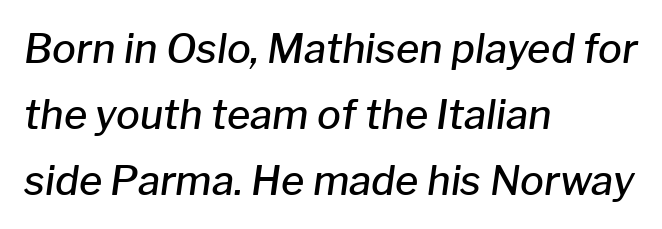
Spacing between characters is what you'd get straight out of the box. Summary of vertical rhythm: regular, with standard interline spacing. These lines are set flush left with a ragged right edge. Moderately thickened strokes mark this as semibold type. There's an unmistakable incline to the writing here.
